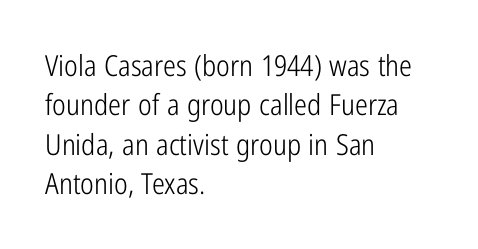
{"serif": "no", "italic": "no", "bold": "no", "weight": "light", "width": "condensed", "stroke_contrast": "low", "x_height": "medium", "monospaced": "no", "underline": "no", "align": "left", "line_spacing": "normal", "line_spacing_ratio": 1.36, "letter_spacing": "normal", "letter_spacing_em": 0.0, "glyph_px": 29}
